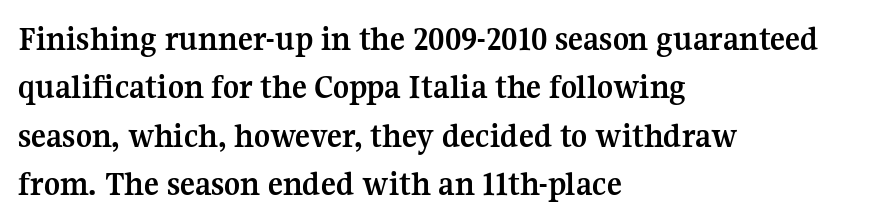
The image shows 35 px semibold serif type, upright; set left-aligned, normal line spacing (1.38x), normal letter spacing, not underlined; medium stroke contrast and a medium x-height.
